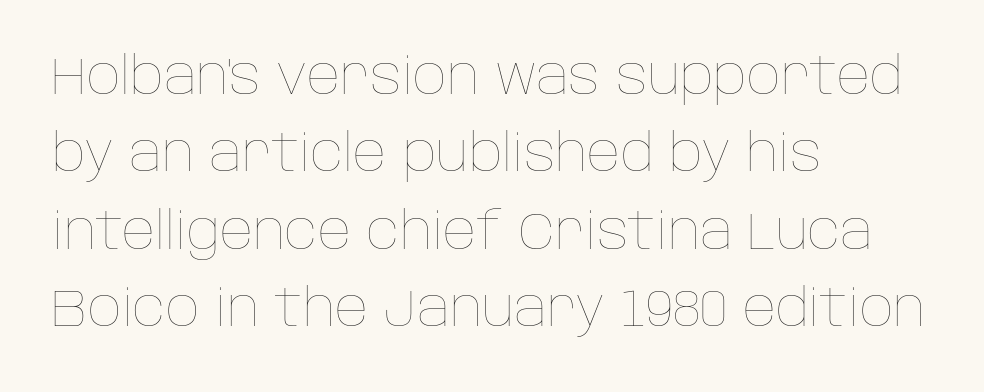
These lines stack with their left ends in a neat column. Quick note: interline space is typical. If you drew a line through each stem, it would be perfectly vertical. Letters rest on an invisible, unmarked baseline. The passage shown is typed in a proportional face where columns would drift. A typesetter would call this zero additional tracking.
